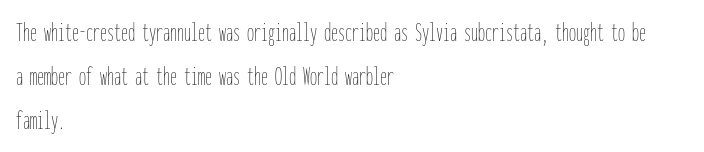
{"italic": "no", "bold": "no", "weight": "thin", "width": "condensed", "stroke_contrast": "low", "x_height": "medium", "monospaced": "yes", "underline": "no", "align": "left", "line_spacing": "normal", "line_spacing_ratio": 1.58, "letter_spacing": "normal", "letter_spacing_em": 0.0, "glyph_px": 28}
